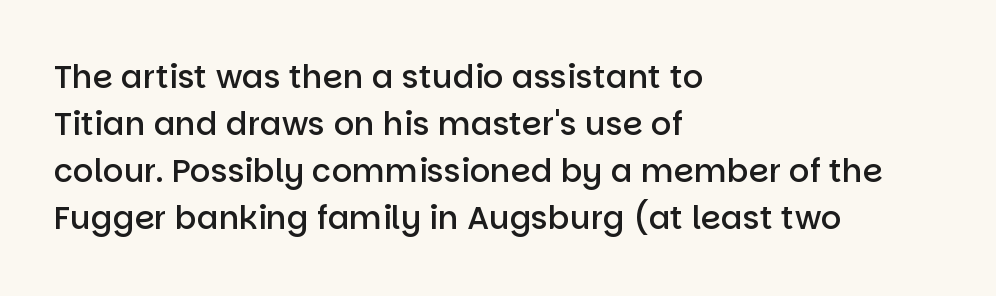
The image shows 32 px semibold sans-serif type, upright; set left-aligned, normal line spacing (1.47x), normal letter spacing, not underlined; low stroke contrast and a large x-height.
